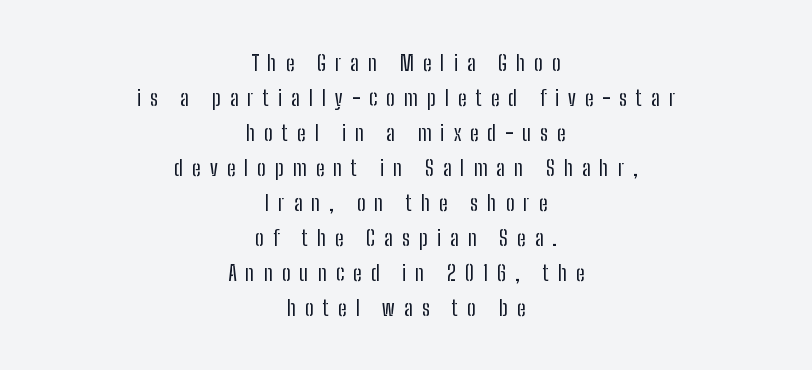
Q: Is the text bold? A: No.
Q: Is the text italic (slanted)? A: No, it is upright.
Q: Is the text underlined? A: No.
Q: How is the paragraph aligned? A: Centered.
Q: Is the spacing between letters normal or unusually wide? A: Unusually wide.
Q: Is the spacing between lines tight, normal or loose? A: Normal.
